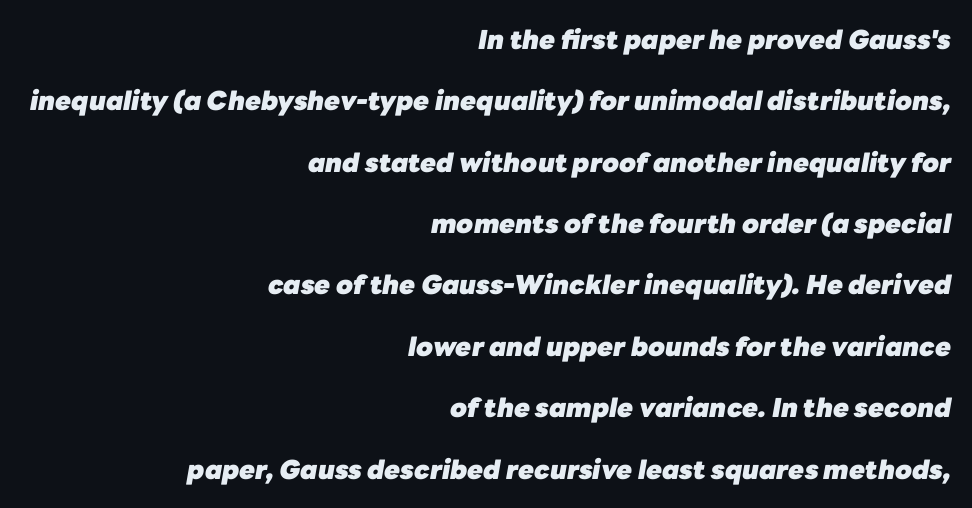
The image shows 26 px bold type, italic (leaning right); set right-aligned, loose line spacing (2.36x), normal letter spacing, not underlined.
